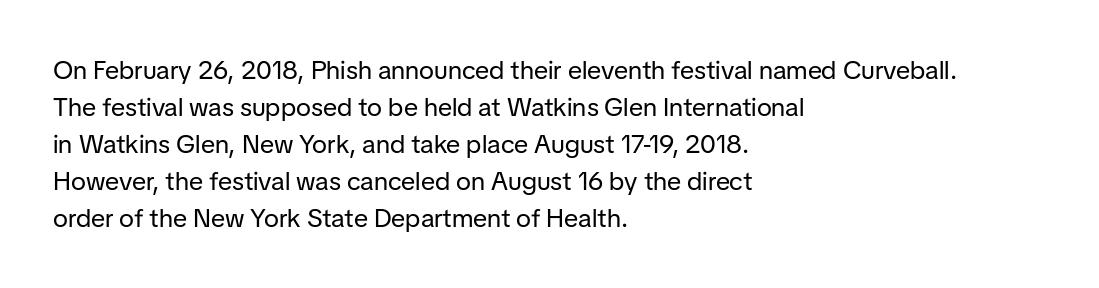
The image shows 26 px text type, upright; set left-aligned, normal line spacing (1.42x), normal letter spacing, not underlined.
